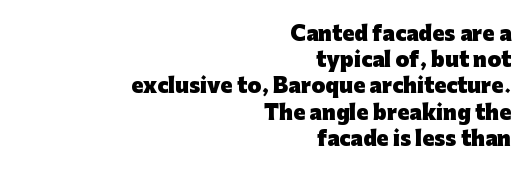
The image shows 20 px bold type, upright; set right-aligned, normal line spacing (1.31x), normal letter spacing, not underlined.
